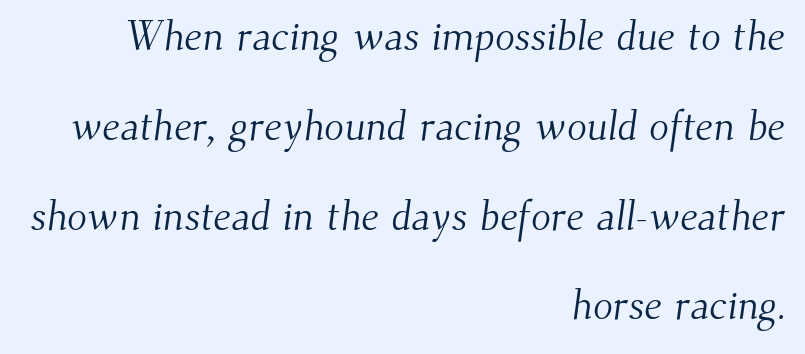
{"serif": "yes", "bold": "no", "weight": "light", "width": "normal", "stroke_contrast": "medium", "x_height": "small", "monospaced": "no", "underline": "no", "align": "right", "line_spacing": "loose", "line_spacing_ratio": 2.19, "letter_spacing": "normal", "letter_spacing_em": 0.0, "glyph_px": 41}
